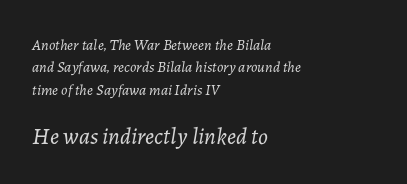
{"italic": "yes", "lean": "right", "slant_degrees": 7, "bold": "no", "underline": "no", "align": "left", "line_spacing": "normal", "line_spacing_ratio": 1.49, "letter_spacing": "normal", "letter_spacing_em": 0.0, "larger_block": "second", "size_ratio": 1.53, "glyph_px": 23}
